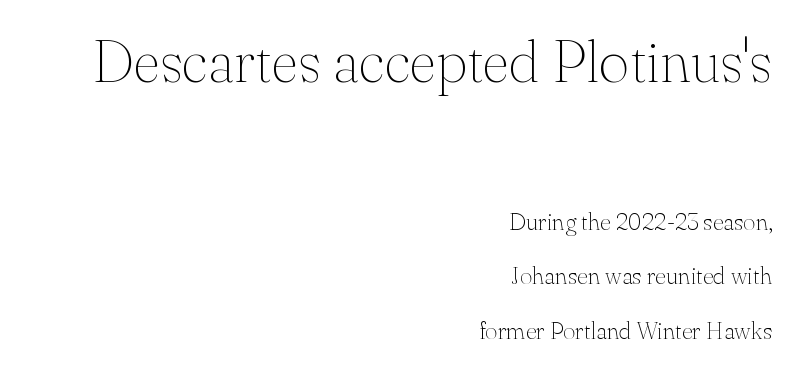
{"serif": "yes", "italic": "no", "bold": "no", "weight": "thin", "width": "normal", "stroke_contrast": "medium", "x_height": "small", "monospaced": "no", "underline": "no", "align": "right", "line_spacing": "loose", "line_spacing_ratio": 2.28, "letter_spacing": "normal", "letter_spacing_em": 0.0, "larger_block": "first", "size_ratio": 2.46, "glyph_px": 59}
